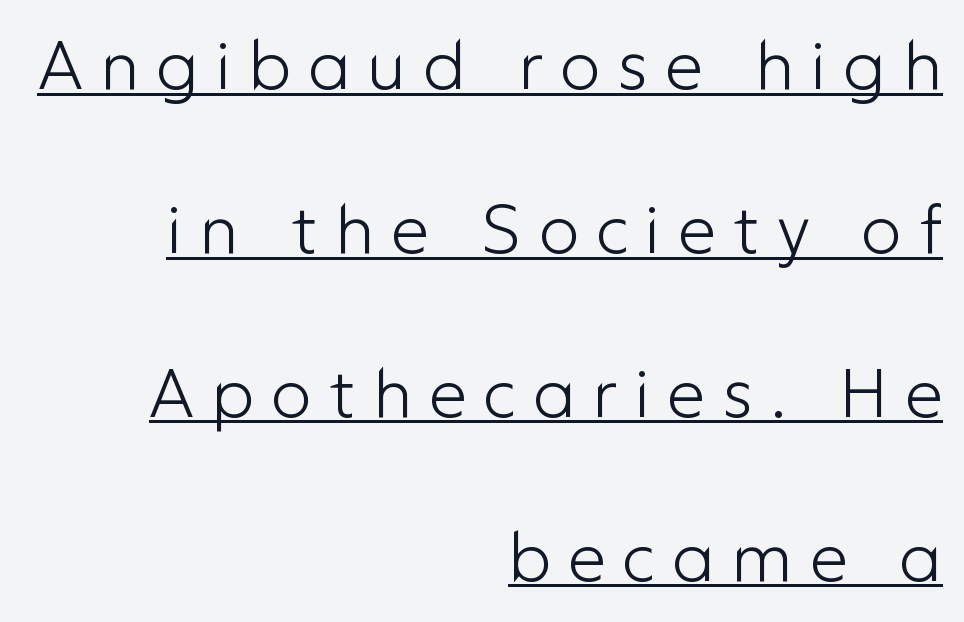
The image shows 68 px light sans-serif type, upright; set right-aligned, loose line spacing (2.41x), unusually wide letter spacing (+0.25 em), underlined; low stroke contrast and a medium x-height.
